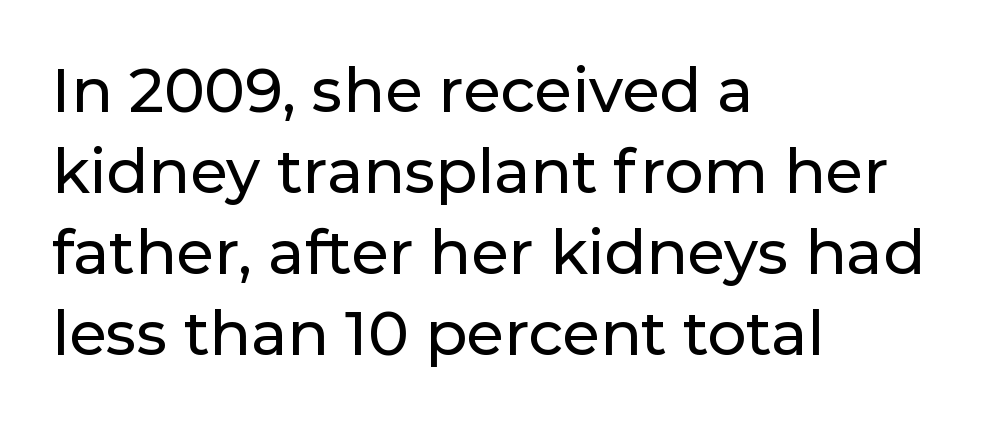
{"serif": "no", "italic": "no", "width": "normal", "stroke_contrast": "low", "x_height": "medium", "monospaced": "no", "underline": "no", "align": "left", "line_spacing": "normal", "line_spacing_ratio": 1.33, "letter_spacing": "normal", "letter_spacing_em": 0.0, "glyph_px": 61}
